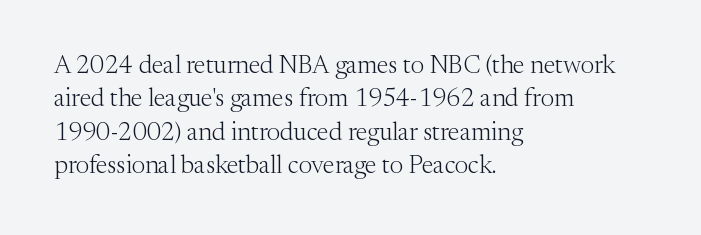
Q: Is the text bold? A: No.
Q: Is the text italic (slanted)? A: No, it is upright.
Q: Is the text underlined? A: No.
Q: How is the paragraph aligned? A: Left-aligned.
Q: Is the spacing between letters normal or unusually wide? A: Normal.
Q: Is the spacing between lines tight, normal or loose? A: Normal.
